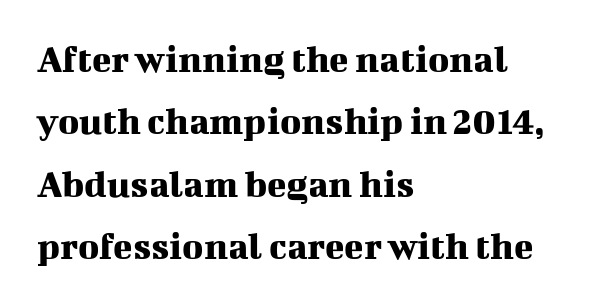
The passage is arranged the way most books set body copy — flush left. The typeface chosen for these lines features serifs. Vertical spacing — default. The lettering stays uniformly vertical, giving the passage a roman look.
